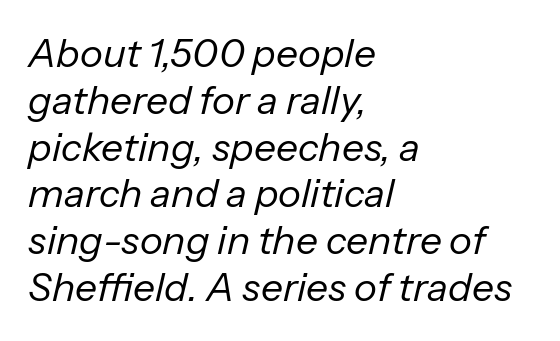
The image shows 39 px regular-weight type, italic (leaning right); set left-aligned, line spacing 1.2x, normal letter spacing, not underlined; low stroke contrast and a medium x-height.
